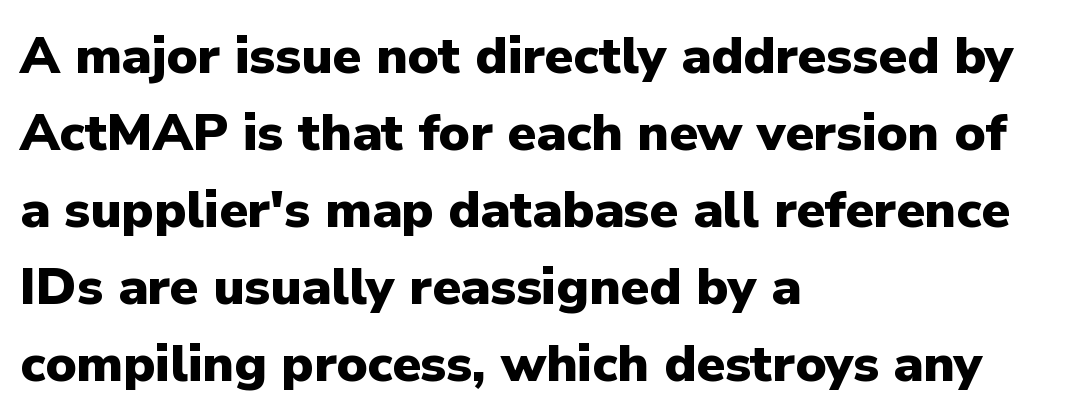
Q: Is the text bold? A: Yes.
Q: Is the text italic (slanted)? A: No, it is upright.
Q: Is the typeface a serif or a sans-serif typeface? A: Sans-serif.
Q: Is the text underlined? A: No.
Q: How is the paragraph aligned? A: Left-aligned.
Q: Is the spacing between letters normal or unusually wide? A: Normal.
Q: Is the spacing between lines tight, normal or loose? A: Normal.
Q: Width (condensed, normal, or wide)? A: Normal.
Q: Stroke contrast? A: Low.
Q: x-height? A: Medium.
Q: Monospaced? A: No.
